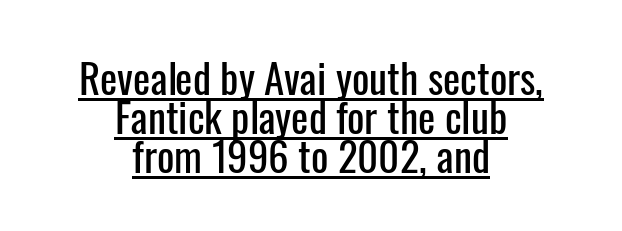
The image shows 41 px condensed sans-serif type, upright; set centered, tight line spacing (0.95x), normal letter spacing, underlined; low stroke contrast and a medium x-height.
